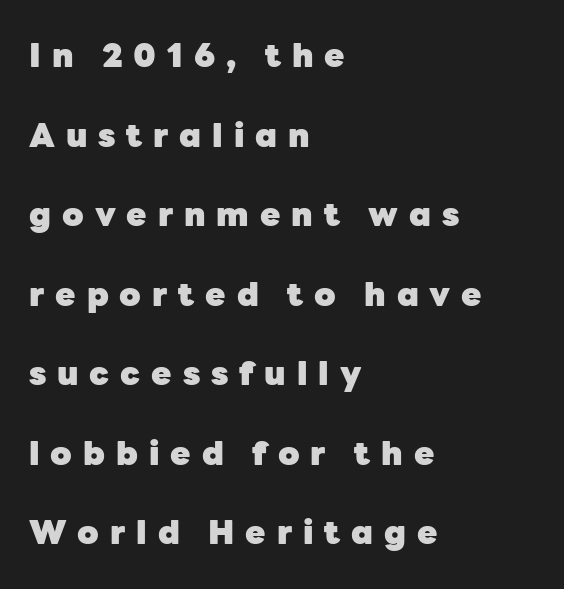
The image shows 33 px heavy sans-serif type, upright; set left-aligned, loose line spacing (2.41x), unusually wide letter spacing (+0.33 em), not underlined; low stroke contrast and a medium x-height.
